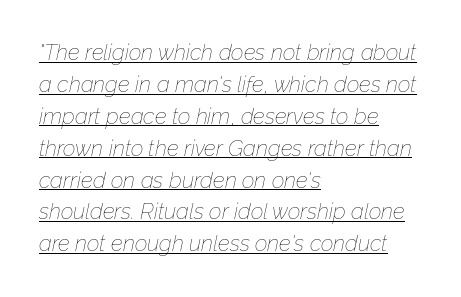
Nothing heavy about these letters — not bold at all. Normally led — the rows are evenly, conventionally spaced. The specimen includes a rule beneath the text block's lines. The glyphs look as if they've been sheared to an angle.
